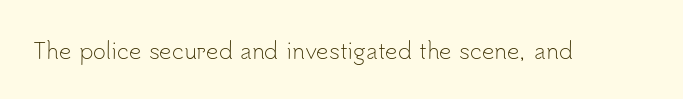
{"italic": "no", "bold": "no", "underline": "no", "letter_spacing": "normal", "letter_spacing_em": 0.0, "glyph_px": 22}
